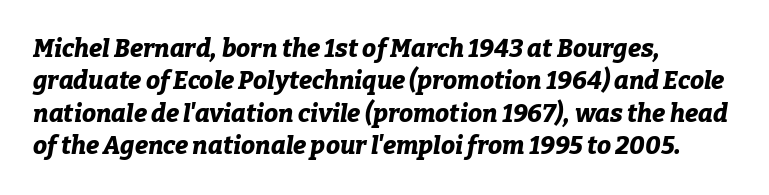
Plain, unruled lines of type. Each new line begins a customary step beneath the previous one. The setting favours the left margin, as ordinary paragraphs usually do. The glyphs have the mass of a bold cut.
